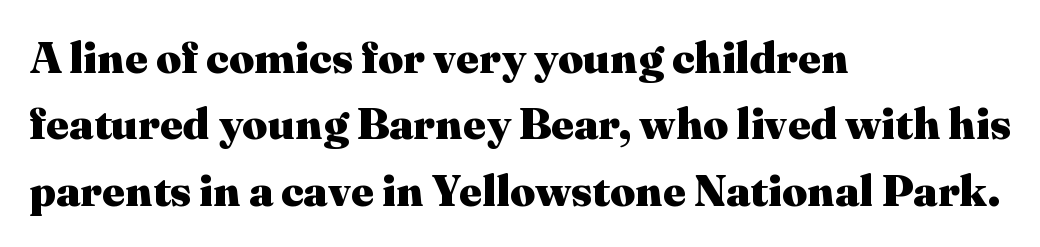
{"serif": "yes", "italic": "no", "bold": "yes", "weight": "heavy", "width": "normal", "stroke_contrast": "medium", "x_height": "medium", "monospaced": "no", "underline": "no", "align": "left", "line_spacing": "normal", "line_spacing_ratio": 1.51, "letter_spacing": "normal", "letter_spacing_em": 0.0, "glyph_px": 44}
